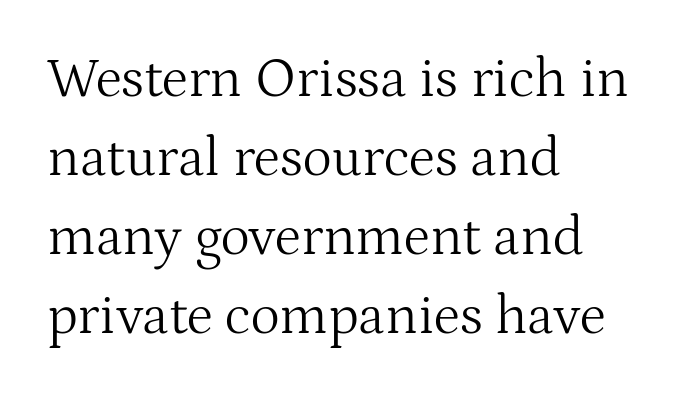
The image shows 56 px light serif type, upright; set left-aligned, normal line spacing (1.41x), normal letter spacing, not underlined; medium stroke contrast and a medium x-height.
